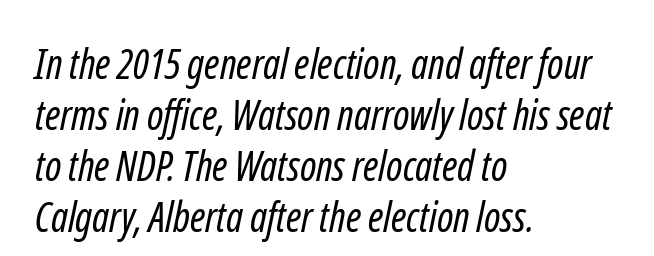
{"serif": "no", "bold": "no", "weight": "regular", "width": "condensed", "stroke_contrast": "low", "x_height": "medium", "monospaced": "no", "underline": "no", "align": "left", "line_spacing_ratio": 1.24, "letter_spacing": "normal", "letter_spacing_em": 0.0, "glyph_px": 41}
